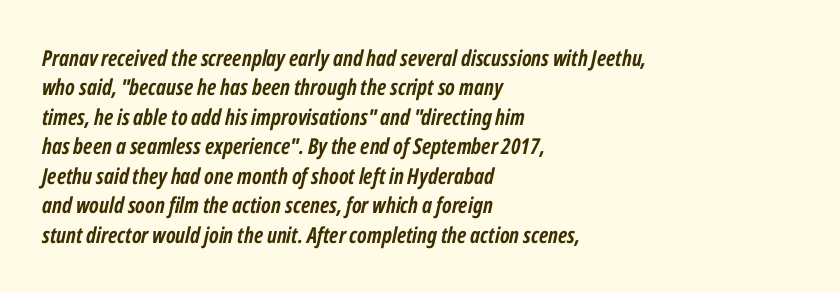
{"italic": "yes", "lean": "right", "slant_degrees": 12, "bold": "yes", "underline": "no", "align": "left", "line_spacing": "normal", "line_spacing_ratio": 1.34, "letter_spacing": "normal", "letter_spacing_em": 0.0, "glyph_px": 22}
